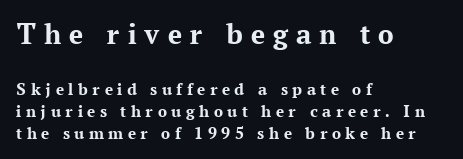
You could only call the tracking loose — the letters float apart. Underlining? Definitely not there. In this sample the first text group is rendered at the bigger scale. Spacing verdict: proportional, widths tailored to each character. Yep, those are serifs on the letters. The lines in this sample share a left origin and differ only in where they stop.
